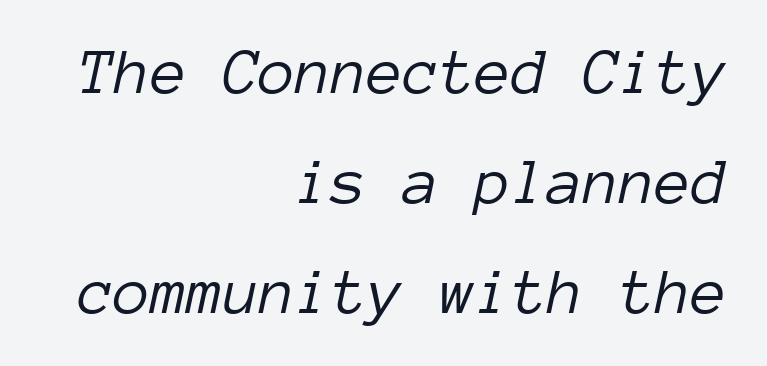
{"italic": "yes", "lean": "right", "slant_degrees": 12, "bold": "no", "weight": "light", "width": "normal", "stroke_contrast": "low", "x_height": "medium", "monospaced": "yes", "underline": "no", "align": "right", "line_spacing": "normal", "line_spacing_ratio": 1.67, "letter_spacing": "normal", "letter_spacing_em": 0.0, "glyph_px": 66}
